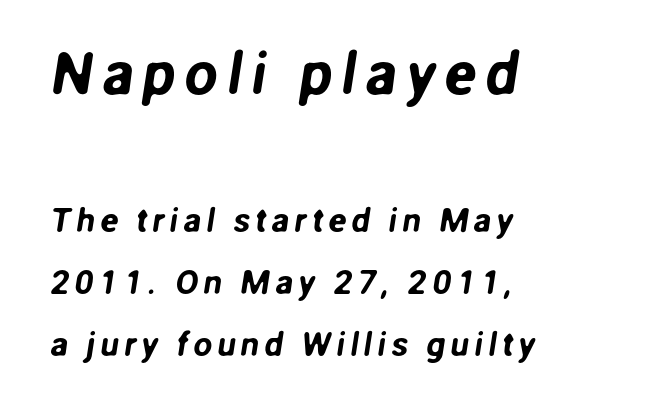
{"serif": "no", "width": "normal", "stroke_contrast": "low", "x_height": "medium", "monospaced": "no", "underline": "no", "align": "left", "line_spacing_ratio": 1.82, "larger_block": "first", "size_ratio": 1.76, "glyph_px": 60}
